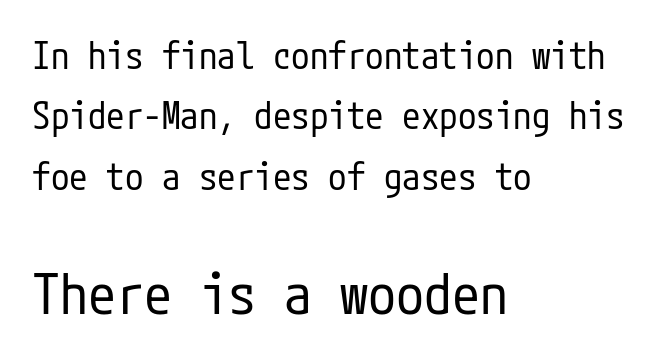
Q: Is the text bold? A: No.
Q: Is the text italic (slanted)? A: No, it is upright.
Q: Is the typeface a serif or a sans-serif typeface? A: Sans-serif.
Q: Is the text underlined? A: No.
Q: How is the paragraph aligned? A: Left-aligned.
Q: Is the spacing between letters normal or unusually wide? A: Normal.
Q: Is the spacing between lines tight, normal or loose? A: Normal.
Q: Which block of text is set in a larger size, the first (top) or the second (bottom)? A: The second (bottom) one.
Q: Width (condensed, normal, or wide)? A: Condensed.
Q: Stroke contrast? A: Low.
Q: x-height? A: Medium.
